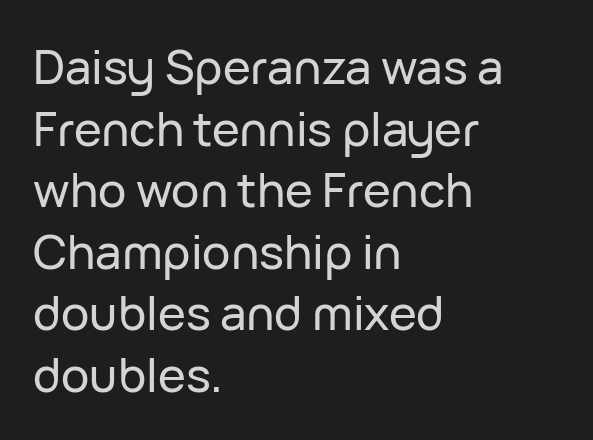
The image shows 47 px sans-serif type, upright; set left-aligned, normal line spacing (1.31x), normal letter spacing, not underlined; low stroke contrast and a medium x-height.
